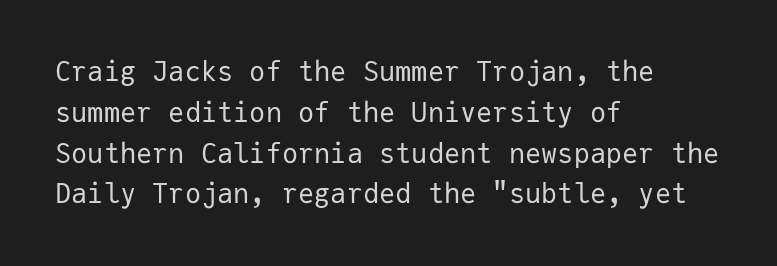
The image shows 27 px text type, upright; set left-aligned, normal line spacing (1.51x), normal letter spacing, not underlined.
